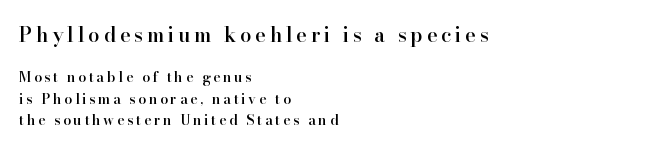
{"italic": "no", "bold": "semi", "underline": "no", "align": "left", "line_spacing": "normal", "line_spacing_ratio": 1.55, "larger_block": "first", "size_ratio": 1.43, "glyph_px": 20}
